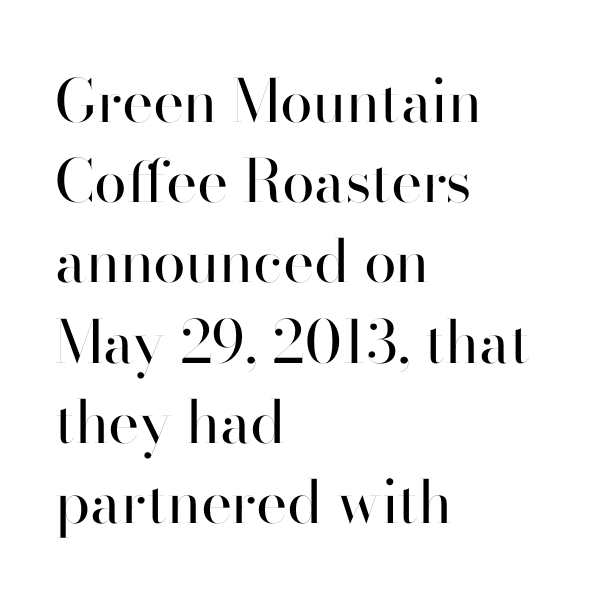
{"serif": "no", "italic": "no", "bold": "no", "weight": "regular", "width": "normal", "stroke_contrast": "high", "x_height": "small", "monospaced": "no", "underline": "no", "align": "left", "line_spacing": "normal", "line_spacing_ratio": 1.36, "letter_spacing": "normal", "letter_spacing_em": 0.0, "glyph_px": 59}
